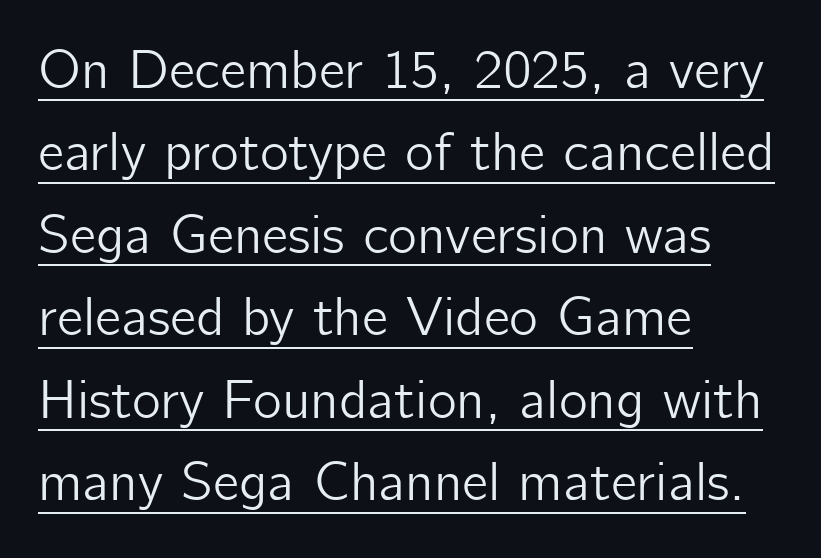
Q: Is the text italic (slanted)? A: No, it is upright.
Q: Is the typeface a serif or a sans-serif typeface? A: Sans-serif.
Q: Is the text underlined? A: Yes.
Q: How is the paragraph aligned? A: Left-aligned.
Q: Is the spacing between letters normal or unusually wide? A: Normal.
Q: Is the spacing between lines tight, normal or loose? A: Normal.
Q: Width (condensed, normal, or wide)? A: Normal.
Q: Stroke contrast? A: Low.
Q: x-height? A: Medium.
Q: Monospaced? A: No.
